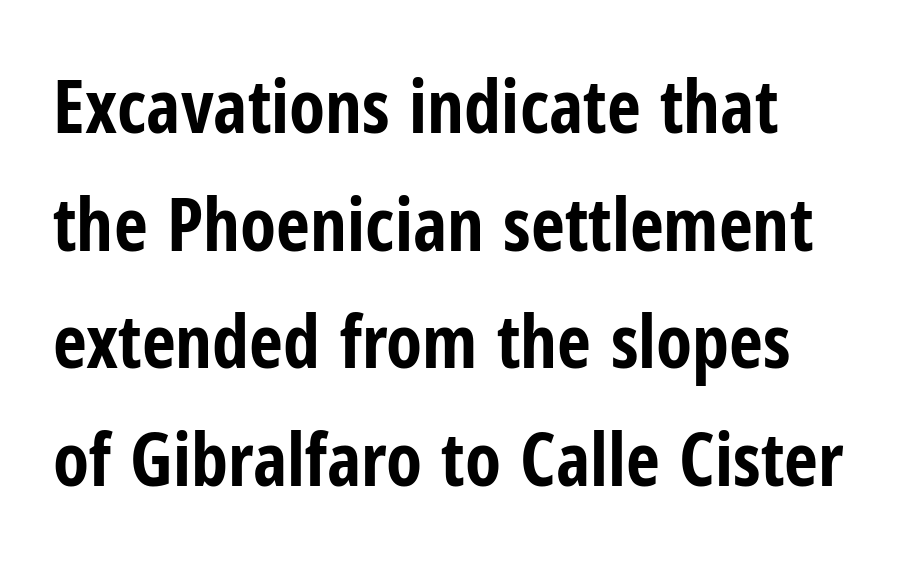
Q: Is the text bold? A: Yes.
Q: Is the text italic (slanted)? A: No, it is upright.
Q: Is the typeface a serif or a sans-serif typeface? A: Sans-serif.
Q: Is the text underlined? A: No.
Q: Is the spacing between letters normal or unusually wide? A: Normal.
Q: Is the spacing between lines tight, normal or loose? A: Normal.
Q: Width (condensed, normal, or wide)? A: Condensed.
Q: Stroke contrast? A: Low.
Q: x-height? A: Medium.
Q: Monospaced? A: No.
